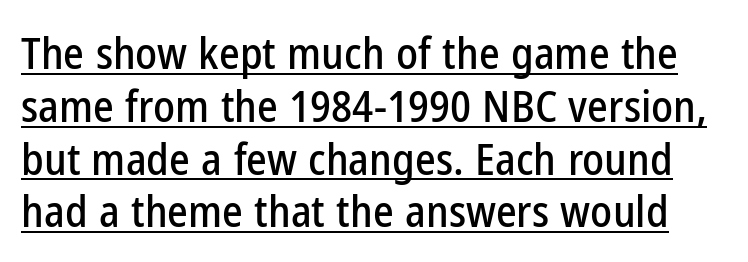
The text was rendered using a sans face with plain stroke endings. Ordinary non-slanted type is in use. The gaps between neighbouring characters are ordinary and unremarkable. A typesetter would call this proportional, since set widths differ per character. The rendering uses the underline text-decoration.
